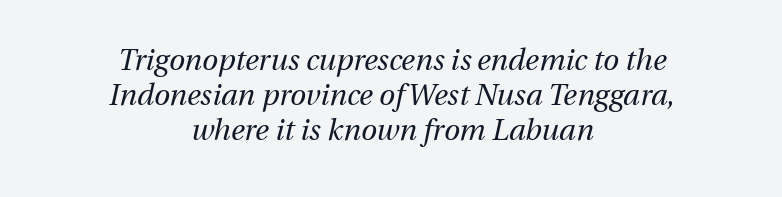
When letters slant like this, we call the style italic. Layout note: lines centered. Each stroke keeps to a modest, everyday thickness or less. These lines are rendered in a variable-pitch font.
